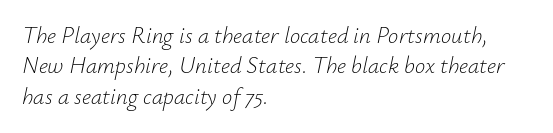
The image shows 23 px text type, italic (leaning right); set left-aligned, normal line spacing (1.32x), normal letter spacing, not underlined.
